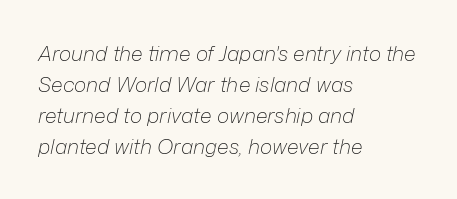
Regarding leading, the lines here are spaced in the standard way. Summary of weight: not heavy and not bold. Layout note: lines flush left. Posture: slanted. The passage shown is not underscored anywhere. The line texture is even and compact thanks to regular tracking.
